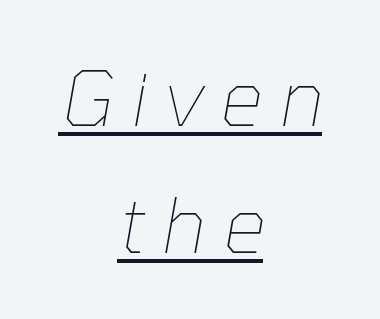
Q: Is the text bold? A: No.
Q: Is the text italic (slanted)? A: Yes, it leans right by about 10 degrees.
Q: Is the text underlined? A: Yes.
Q: How is the paragraph aligned? A: Centered.
Q: Is the spacing between letters normal or unusually wide? A: Unusually wide.
Q: Is the spacing between lines tight, normal or loose? A: Normal.
Q: Width (condensed, normal, or wide)? A: Normal.
Q: Stroke contrast? A: Low.
Q: x-height? A: Medium.
Q: Monospaced? A: No.
